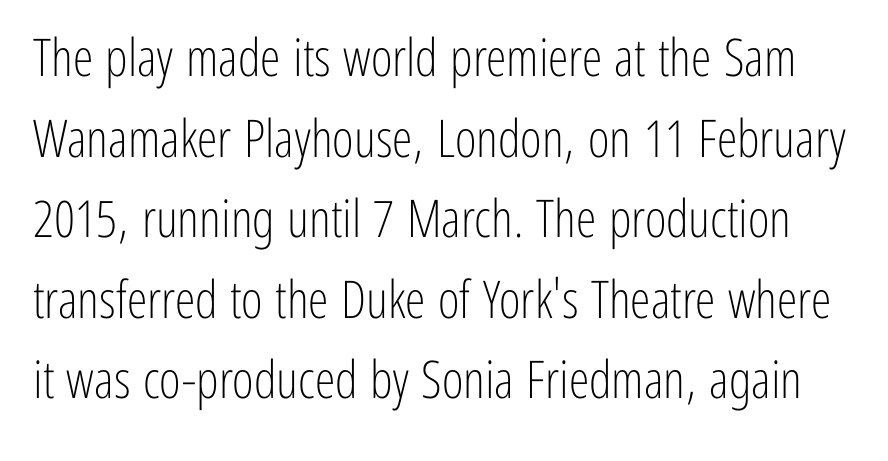
Q: Is the text bold? A: No.
Q: Is the text italic (slanted)? A: No, it is upright.
Q: Is the typeface a serif or a sans-serif typeface? A: Sans-serif.
Q: Is the text underlined? A: No.
Q: Is the spacing between letters normal or unusually wide? A: Normal.
Q: Is the spacing between lines tight, normal or loose? A: Normal.
Q: Width (condensed, normal, or wide)? A: Condensed.
Q: Stroke contrast? A: Low.
Q: x-height? A: Medium.
Q: Monospaced? A: No.
